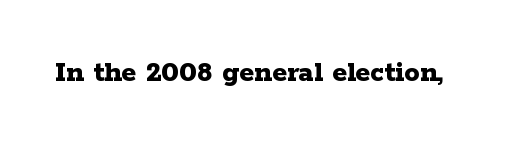
{"serif": "yes", "italic": "no", "bold": "yes", "weight": "bold", "width": "wide", "stroke_contrast": "low", "x_height": "medium", "monospaced": "no", "underline": "no", "letter_spacing": "normal", "letter_spacing_em": 0.0, "glyph_px": 31}
